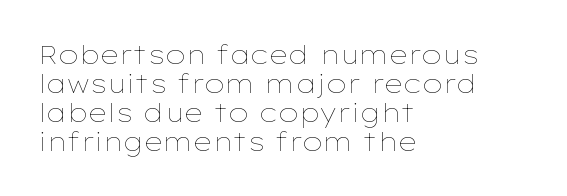
The image shows 26 px text type, upright; set left-aligned, tight line spacing (1.11x), normal letter spacing, not underlined.
